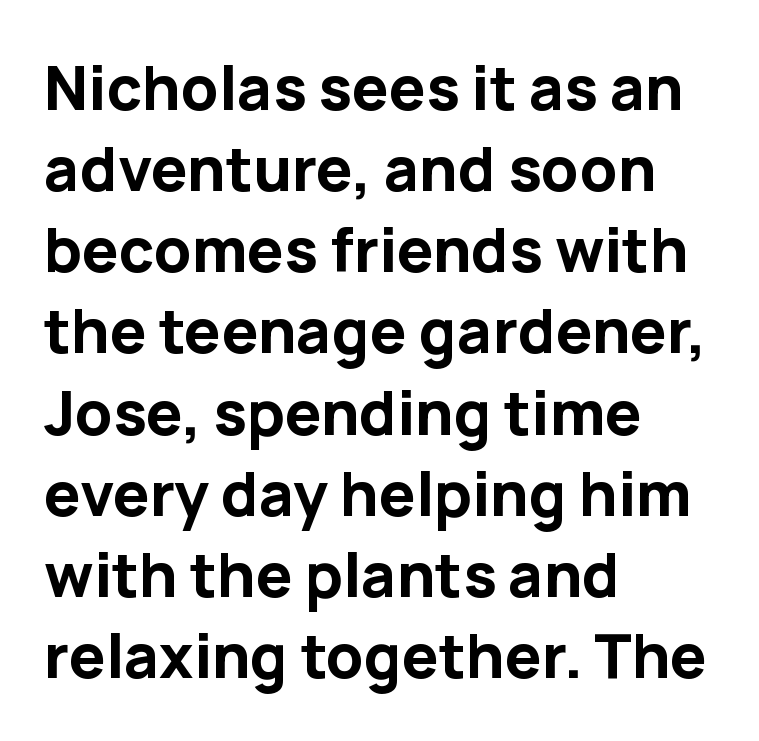
{"serif": "no", "italic": "no", "bold": "yes", "weight": "bold", "width": "normal", "stroke_contrast": "low", "x_height": "medium", "monospaced": "no", "underline": "no", "align": "left", "line_spacing": "normal", "line_spacing_ratio": 1.33, "letter_spacing": "normal", "letter_spacing_em": 0.0, "glyph_px": 61}
